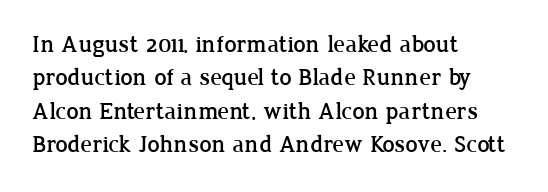
Q: Is the text italic (slanted)? A: No, it is upright.
Q: Is the text underlined? A: No.
Q: How is the paragraph aligned? A: Left-aligned.
Q: Is the spacing between letters normal or unusually wide? A: Normal.
Q: Is the spacing between lines tight, normal or loose? A: Normal.
